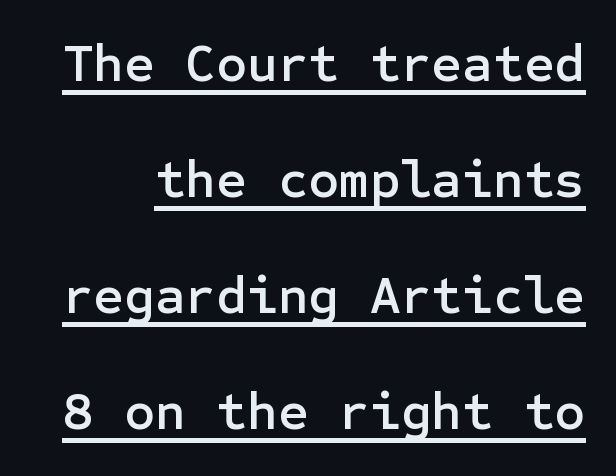
The image shows 53 px sans-serif type, upright; set loose line spacing (2.19x), normal letter spacing, underlined; low stroke contrast and a medium x-height.
